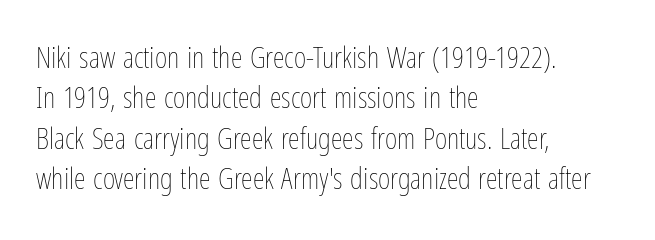
Q: Is the text bold? A: No.
Q: Is the text italic (slanted)? A: No, it is upright.
Q: Is the text underlined? A: No.
Q: How is the paragraph aligned? A: Left-aligned.
Q: Is the spacing between letters normal or unusually wide? A: Normal.
Q: Is the spacing between lines tight, normal or loose? A: Normal.
Q: Width (condensed, normal, or wide)? A: Condensed.
Q: Stroke contrast? A: Low.
Q: x-height? A: Medium.
Q: Monospaced? A: No.
